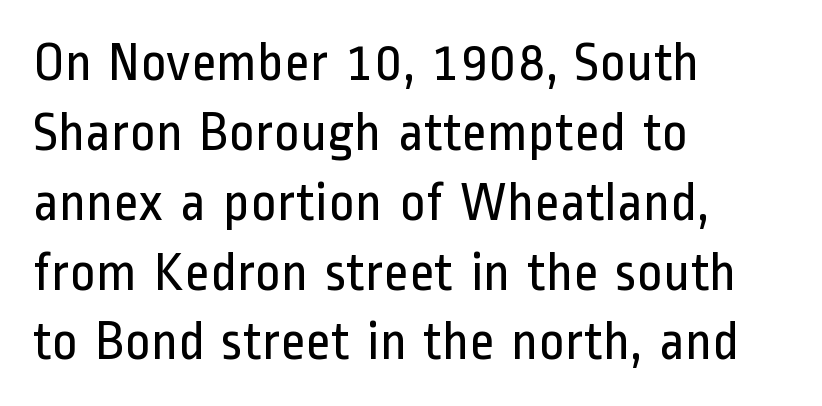
You could not count columns in this text — the font is proportionally spaced. The specimen omits any rule beneath the text block's lines. The font family rendered here belongs to the sans-serif group. Vertically, the passage feels balanced, rows spaced as you'd expect.
